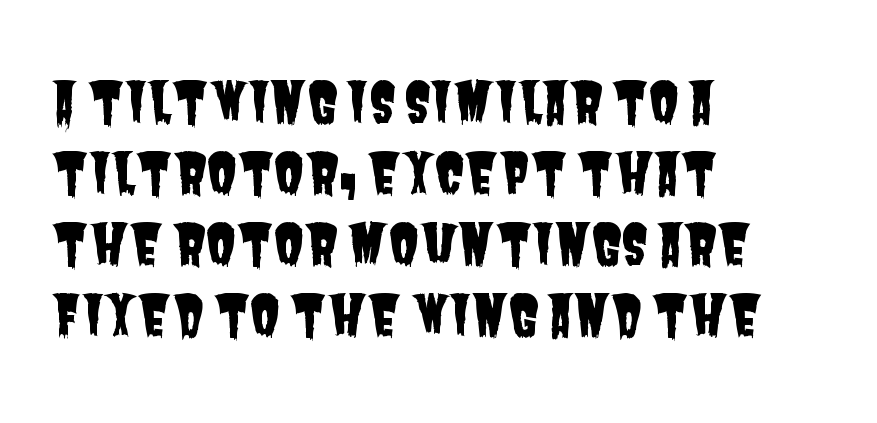
Q: Is the typeface a serif or a sans-serif typeface? A: Sans-serif.
Q: Is the text underlined? A: No.
Q: How is the paragraph aligned? A: Left-aligned.
Q: Is the spacing between letters normal or unusually wide? A: Normal.
Q: Is the spacing between lines tight, normal or loose? A: Normal.
Q: Width (condensed, normal, or wide)? A: Condensed.
Q: Stroke contrast? A: Low.
Q: x-height? A: Large.
Q: Monospaced? A: No.
